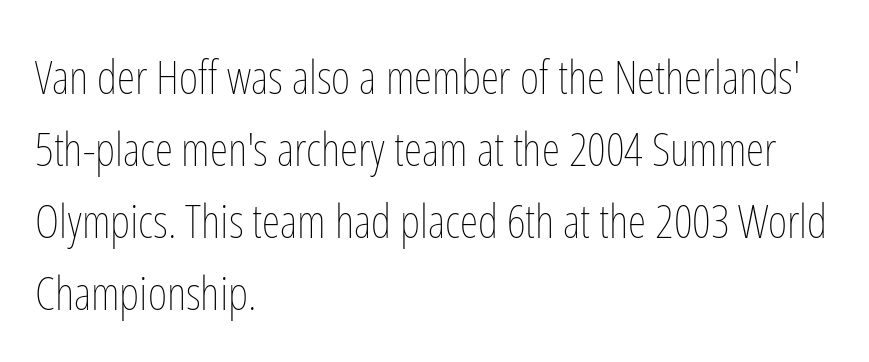
{"italic": "no", "bold": "no", "weight": "thin", "width": "condensed", "stroke_contrast": "low", "x_height": "medium", "monospaced": "no", "underline": "no", "align": "left", "line_spacing": "normal", "line_spacing_ratio": 1.53, "letter_spacing": "normal", "letter_spacing_em": 0.0, "glyph_px": 47}
